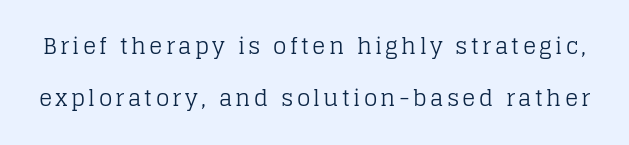
{"italic": "no", "bold": "no", "underline": "no", "line_spacing": "loose", "line_spacing_ratio": 2.38, "glyph_px": 22}
